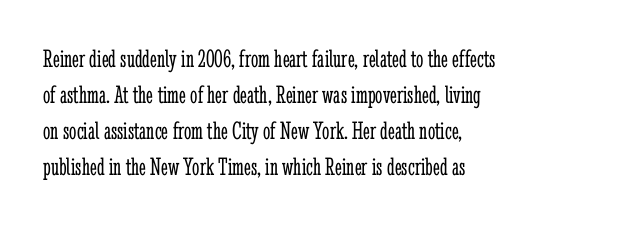
Q: Is the text bold? A: No.
Q: Is the text italic (slanted)? A: No, it is upright.
Q: Is the text underlined? A: No.
Q: How is the paragraph aligned? A: Left-aligned.
Q: Is the spacing between letters normal or unusually wide? A: Normal.
Q: Is the spacing between lines tight, normal or loose? A: Normal.
